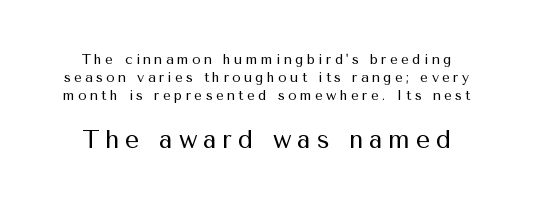
Is there much room between lines? A standard amount, neither cramped nor airy. These lines were composed using upright roman letters. Think standard paragraph weight, or any step lighter than that. Descender tails drop into unmarked territory. Each word looks stretched out because of the extra space between its letters.
